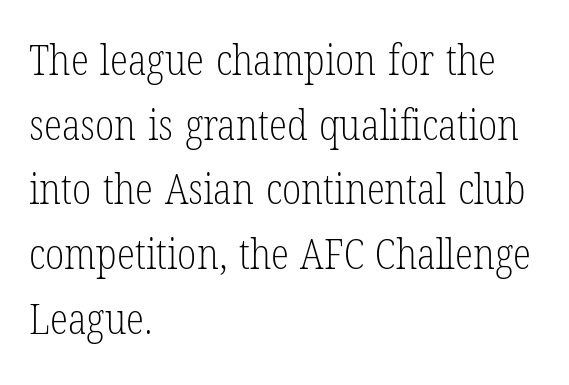
Classification — serif. Think of a printed novel: that variable character pitch is what you see here. A typesetter would call this zero additional tracking. In terms of posture, this sample is upright.
